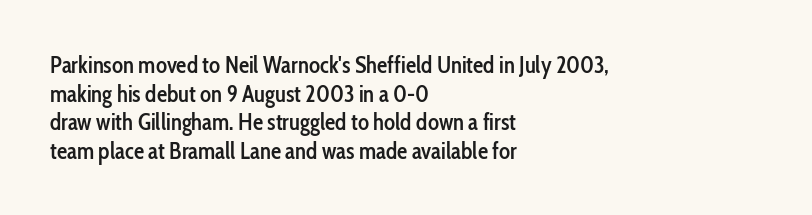
{"italic": "no", "bold": "semi", "underline": "no", "align": "left", "line_spacing_ratio": 1.24, "letter_spacing": "normal", "letter_spacing_em": 0.0, "glyph_px": 23}
